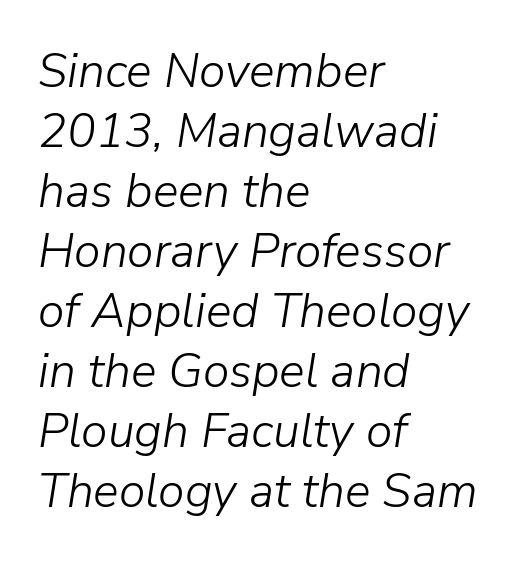
The image shows 48 px light type, italic (leaning right); set left-aligned, normal line spacing (1.25x), normal letter spacing, not underlined; low stroke contrast and a medium x-height.
